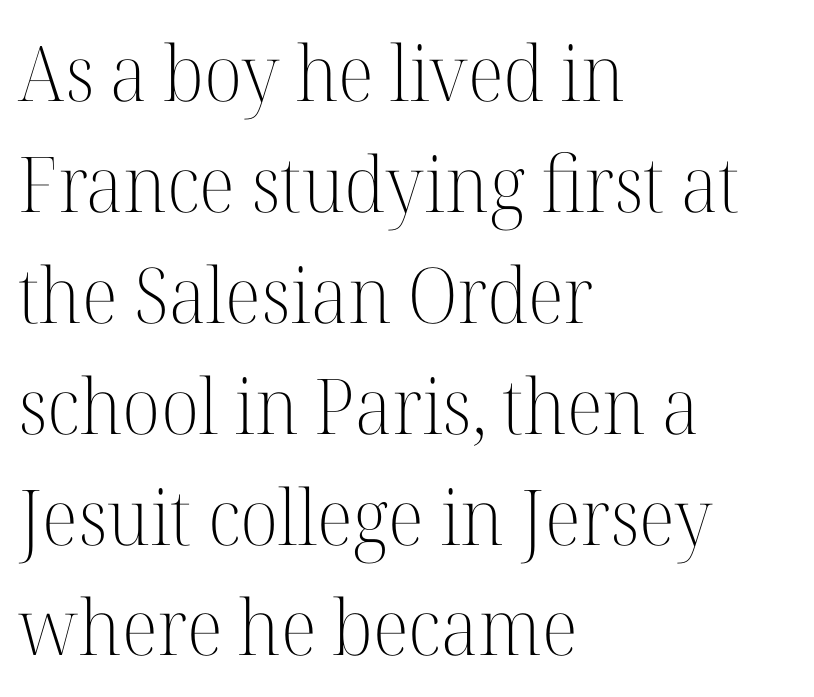
The image shows 77 px light serif type, upright; set left-aligned, normal line spacing (1.44x), normal letter spacing, not underlined; high stroke contrast and a medium x-height.
